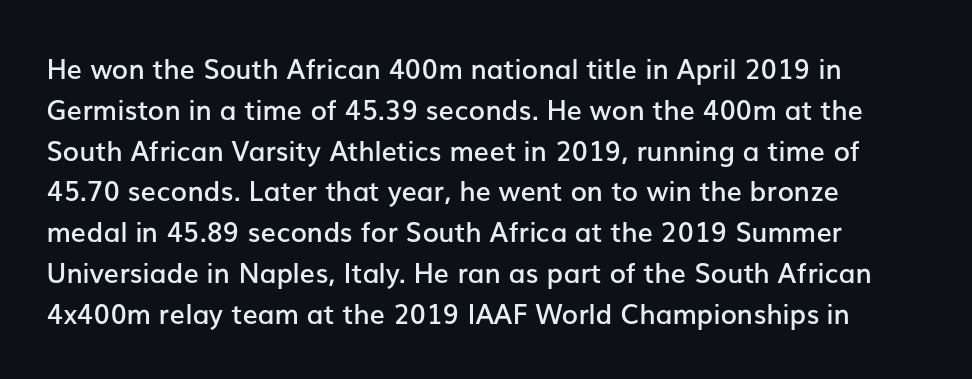
{"italic": "no", "bold": "semi", "underline": "no", "line_spacing": "normal", "line_spacing_ratio": 1.51, "letter_spacing": "normal", "letter_spacing_em": 0.0, "glyph_px": 27}
